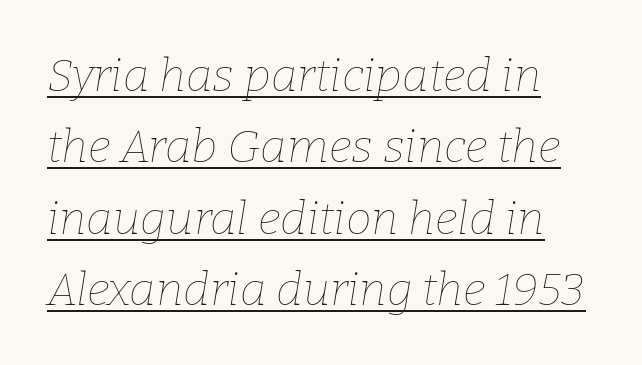
The image shows 46 px thin type, italic (leaning right); set normal line spacing (1.55x), normal letter spacing, underlined; low stroke contrast and a medium x-height.
